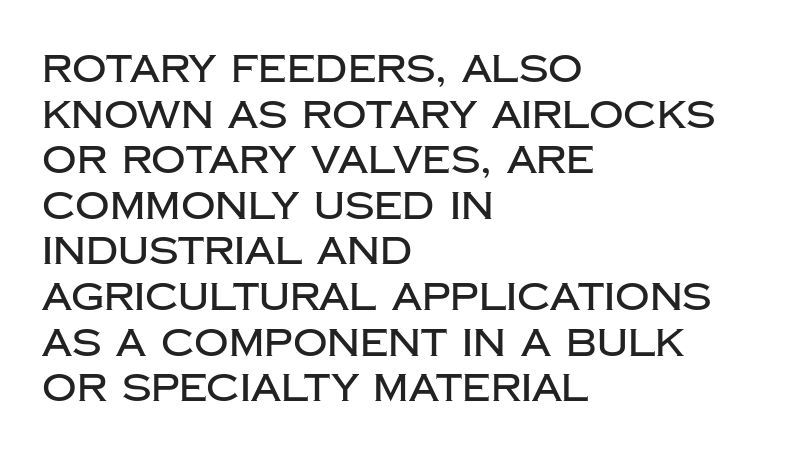
Q: Is the text italic (slanted)? A: No, it is upright.
Q: Is the typeface a serif or a sans-serif typeface? A: Sans-serif.
Q: Is the text underlined? A: No.
Q: How is the paragraph aligned? A: Left-aligned.
Q: Is the spacing between letters normal or unusually wide? A: Normal.
Q: Width (condensed, normal, or wide)? A: Normal.
Q: Stroke contrast? A: Low.
Q: x-height? A: Large.
Q: Monospaced? A: No.
